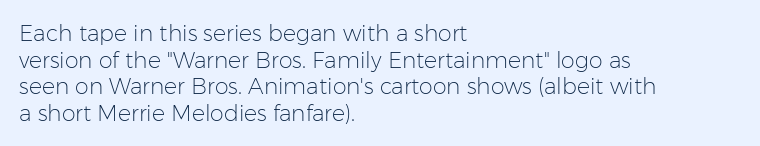
The image shows 22 px text type, upright; set left-aligned, line spacing 1.21x, normal letter spacing, not underlined.
